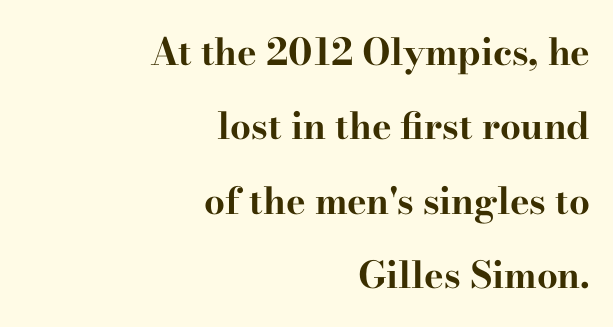
The image shows 37 px bold, wide serif type, upright; set right-aligned, loose line spacing (2.01x), normal letter spacing, not underlined; high stroke contrast and a small x-height.
